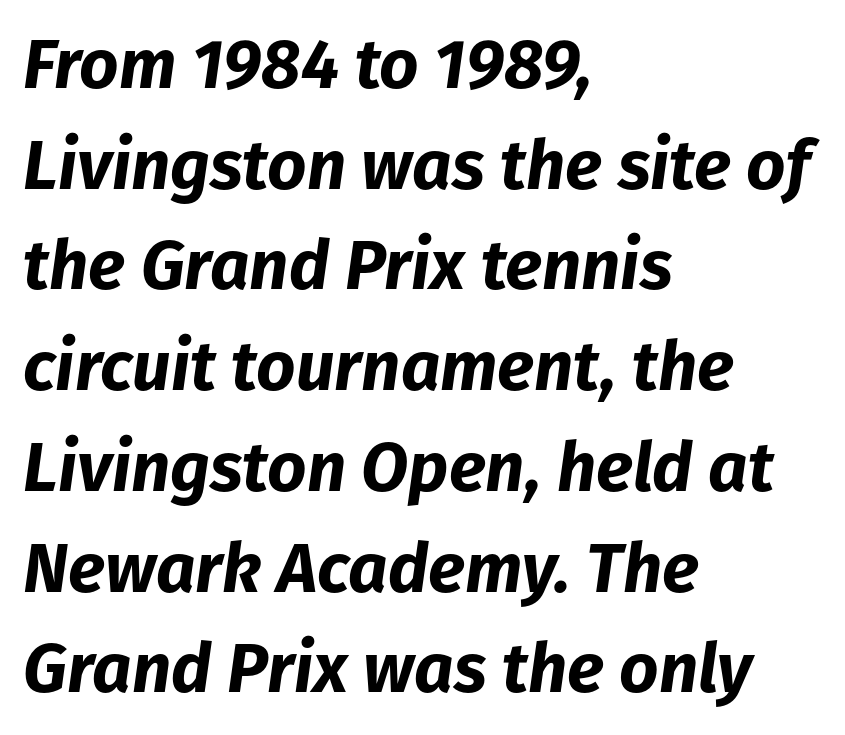
{"italic": "yes", "lean": "right", "slant_degrees": 8, "bold": "yes", "weight": "bold", "width": "normal", "stroke_contrast": "low", "x_height": "medium", "monospaced": "no", "underline": "no", "align": "left", "line_spacing": "normal", "line_spacing_ratio": 1.46, "letter_spacing": "normal", "letter_spacing_em": 0.0, "glyph_px": 69}
